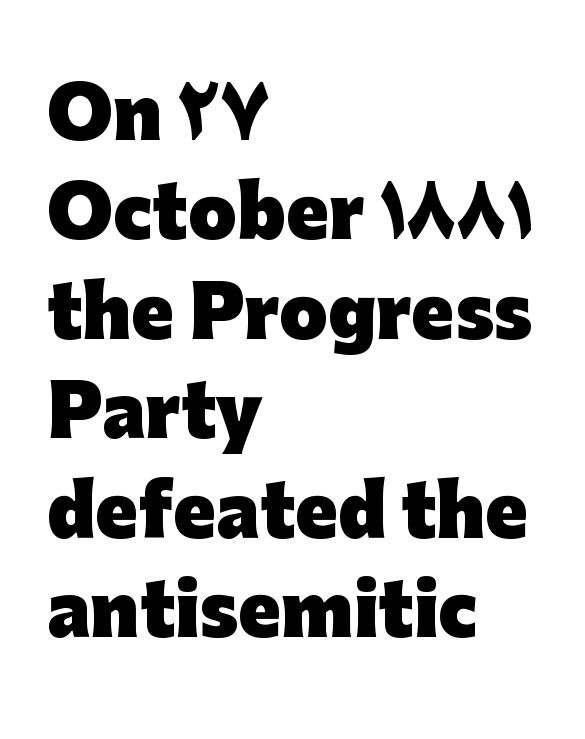
A typesetter would call this leading conventional body-copy spacing. Glyph-to-glyph distance matches everyday printed text. Style check: upright. Varying glyph widths throughout — classic text-font behaviour.
